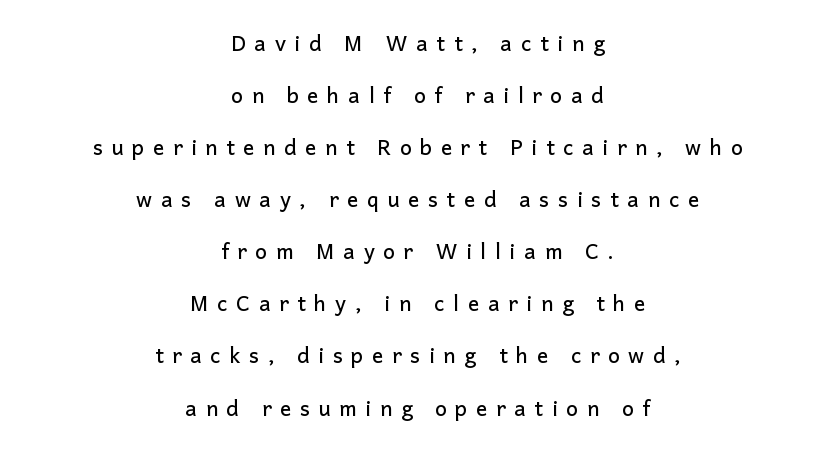
Q: Is the text italic (slanted)? A: No, it is upright.
Q: Is the text underlined? A: No.
Q: How is the paragraph aligned? A: Centered.
Q: Is the spacing between letters normal or unusually wide? A: Unusually wide.
Q: Is the spacing between lines tight, normal or loose? A: Loose.
